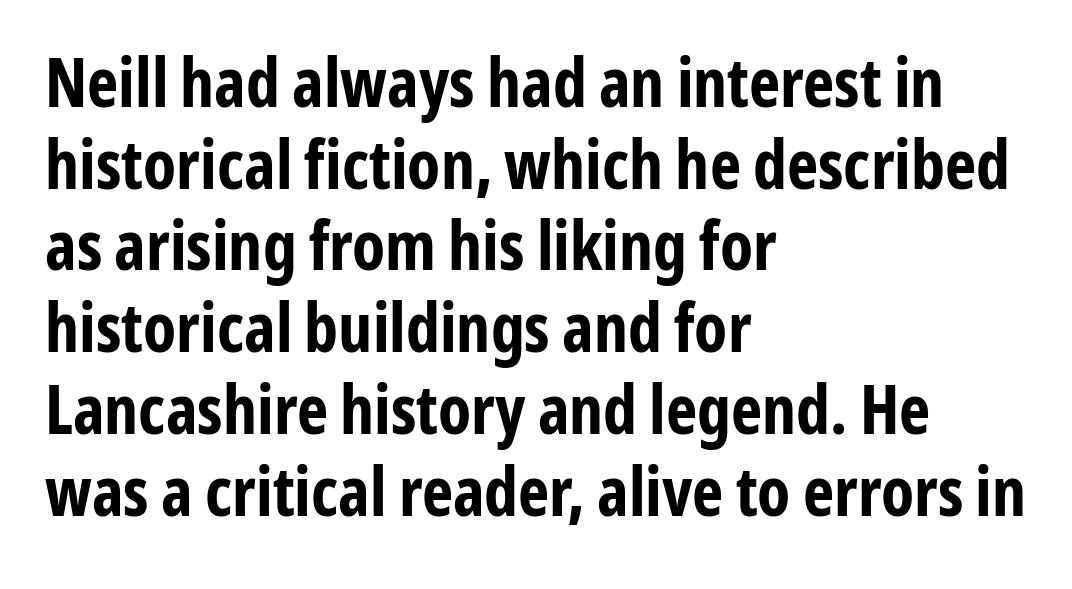
The axis of the letterforms is exactly vertical. The ragged edge is on the right, which tells us the setting is flush left. A typesetter would call this proportional, since set widths differ per character. Is the letter spacing exaggerated? No — it looks like the ordinary default. The font is running at its bold setting.
